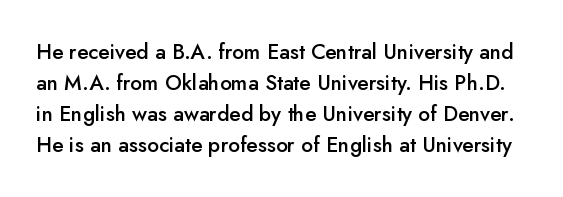
The image shows 21 px text type, upright; set normal line spacing (1.48x), normal letter spacing, not underlined.
